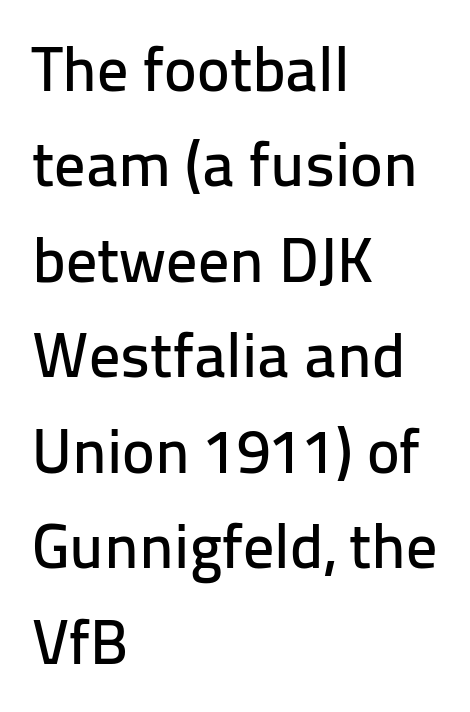
{"serif": "no", "italic": "no", "width": "normal", "stroke_contrast": "low", "x_height": "medium", "monospaced": "no", "underline": "no", "align": "left", "line_spacing": "normal", "line_spacing_ratio": 1.54, "letter_spacing": "normal", "letter_spacing_em": 0.0, "glyph_px": 62}
